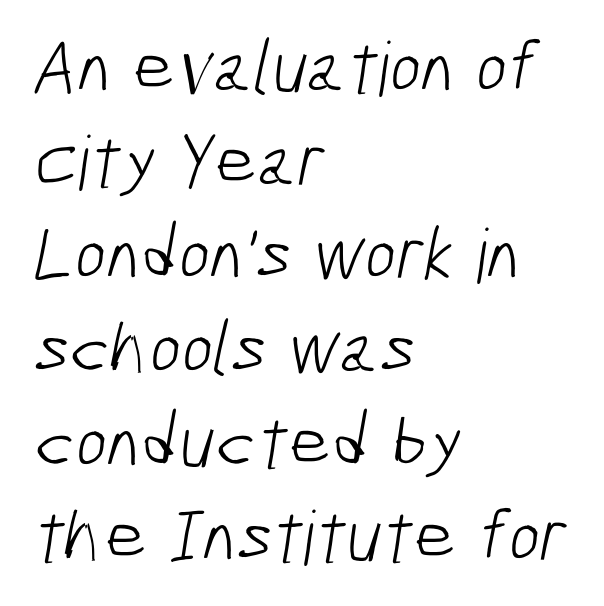
The image shows 75 px light, condensed sans-serif type; set left-aligned, normal line spacing (1.25x), normal letter spacing, not underlined; low stroke contrast and a medium x-height.
